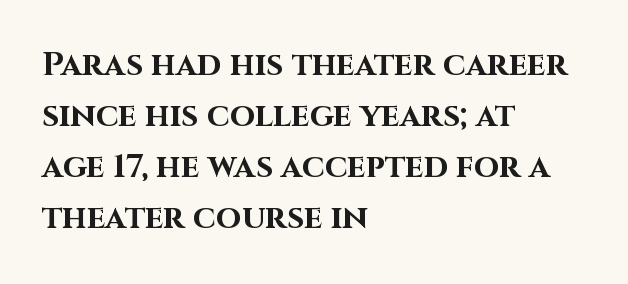
This is roman type, the default non-slanted kind. The face used here is proportionally spaced, like ordinary book or web type. Is the type bold? Yes — the strokes are clearly thick and heavy. If you measured baseline to baseline, you'd find a middling distance. The font family rendered here belongs to the sans-serif group.
